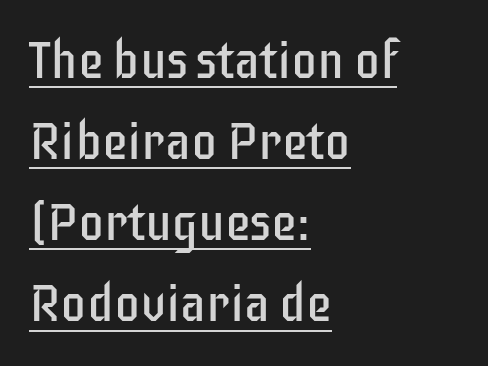
{"serif": "no", "italic": "no", "bold": "no", "weight": "regular", "width": "condensed", "stroke_contrast": "low", "x_height": "large", "monospaced": "no", "underline": "yes", "align": "left", "line_spacing": "normal", "line_spacing_ratio": 1.56, "letter_spacing": "normal", "letter_spacing_em": 0.0, "glyph_px": 52}
